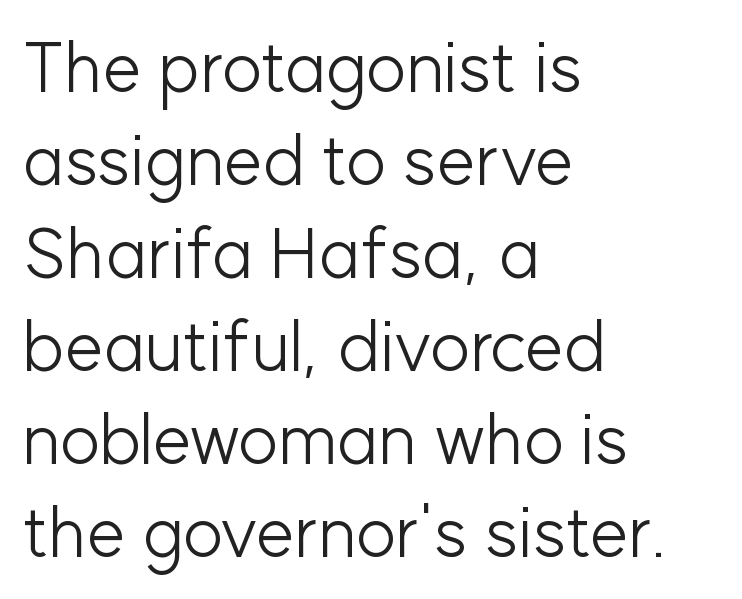
The image shows 70 px light sans-serif type, upright; set left-aligned, normal line spacing (1.33x), normal letter spacing, not underlined; low stroke contrast and a medium x-height.
